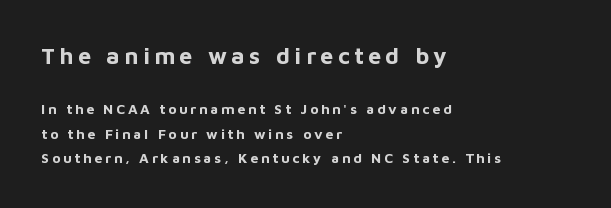
Q: Is the text bold? A: Yes.
Q: Is the text italic (slanted)? A: No, it is upright.
Q: Is the text underlined? A: No.
Q: How is the paragraph aligned? A: Left-aligned.
Q: Is the spacing between letters normal or unusually wide? A: Unusually wide.
Q: Which block of text is set in a larger size, the first (top) or the second (bottom)? A: The first (top) one.
